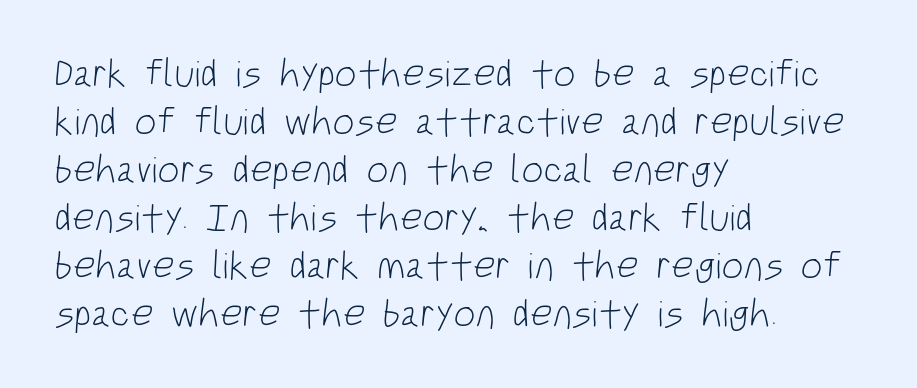
The image shows 39 px light, condensed sans-serif type; set left-aligned, line spacing 1.23x, normal letter spacing, not underlined; low stroke contrast and a large x-height.
